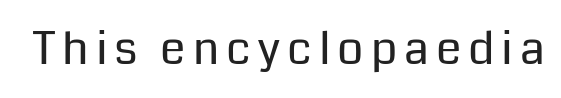
No letter is thick-stroked: the sample isn't bold. The string is rendered with underlining switched off. When letters stand straight like this, we call the style roman or upright. No feet cap the strokes, marking this as sans-serif type.
